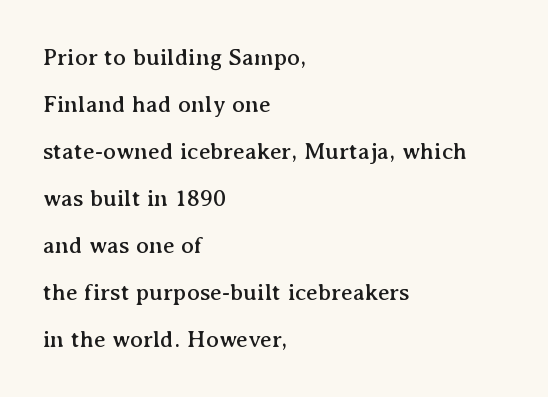
{"italic": "no", "underline": "no", "align": "left", "line_spacing": "loose", "line_spacing_ratio": 1.96, "letter_spacing": "normal", "letter_spacing_em": 0.0, "glyph_px": 24}
